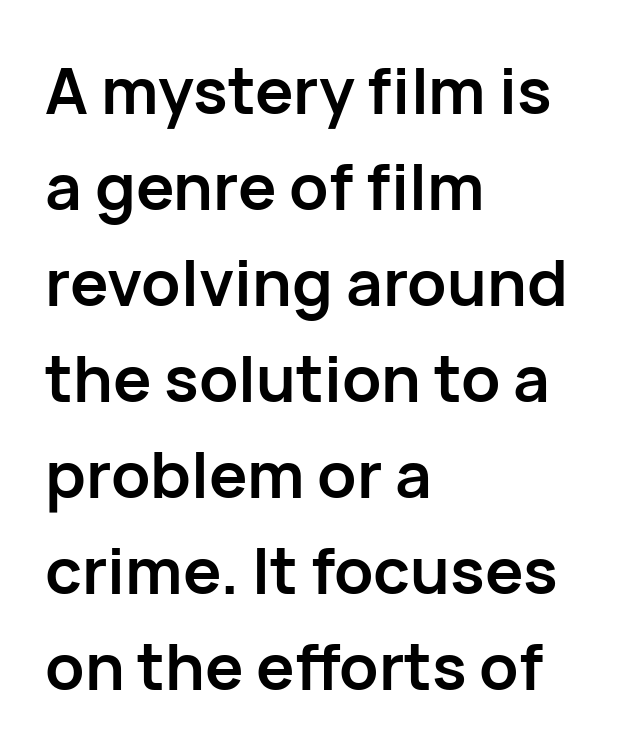
The passage shown is emphatically bold. This is the regular roman posture of the typeface. No word sits above an underline. Observe the ordinary spacing: letters are neighbours, not strangers.
